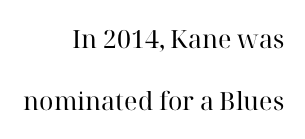
Q: Is the text bold? A: No.
Q: Is the text italic (slanted)? A: No, it is upright.
Q: Is the text underlined? A: No.
Q: How is the paragraph aligned? A: Right-aligned.
Q: Is the spacing between letters normal or unusually wide? A: Normal.
Q: Is the spacing between lines tight, normal or loose? A: Loose.
